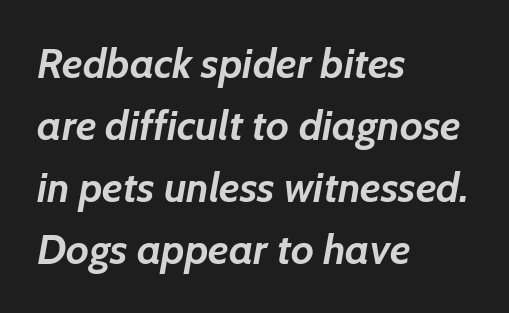
{"italic": "yes", "lean": "right", "slant_degrees": 7, "bold": "yes", "weight": "semibold", "width": "normal", "stroke_contrast": "low", "x_height": "medium", "monospaced": "no", "underline": "no", "align": "left", "line_spacing": "normal", "line_spacing_ratio": 1.48, "letter_spacing": "normal", "letter_spacing_em": 0.0, "glyph_px": 42}
